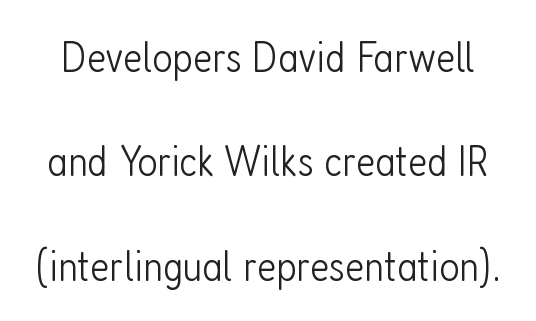
Loosely led — the rows are spread out. A typesetter would call this zero additional tracking. In terms of posture, this sample is upright. Nobody drew a line under any word here. The face used here is a sans, in the tradition of grotesques and geometrics. Weight: in the light-to-regular range.
